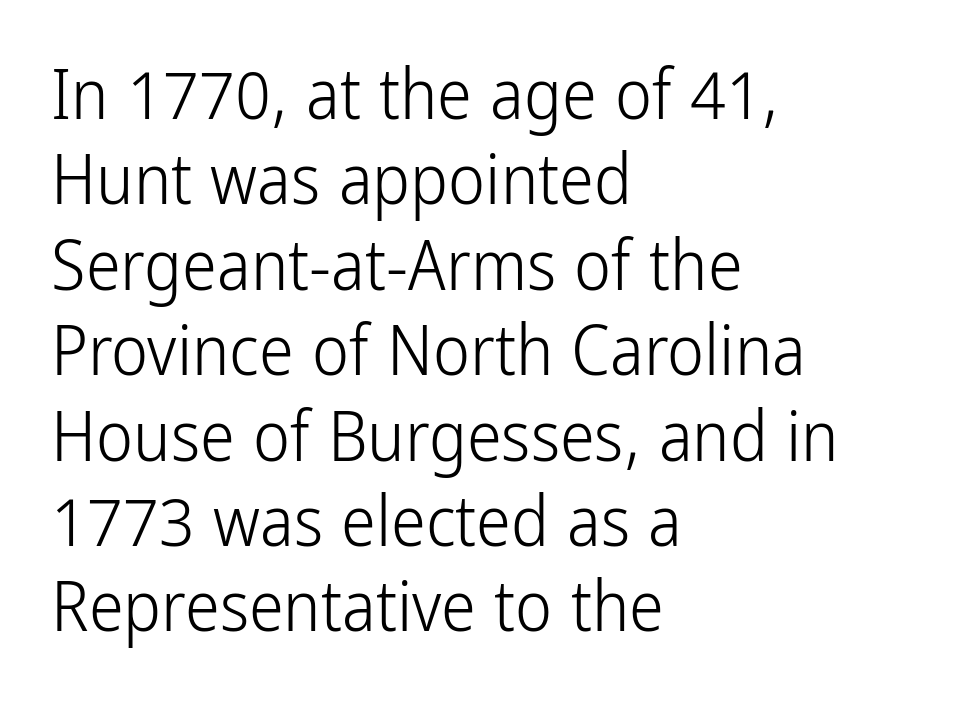
Alignment: flush left. The cut favours lightness, reaching ordinary text weight at its darkest. Only glyphs here, with clear space below each row. Character widths vary here, with narrow letters taking less room than wide ones. Grotesque or geometric, the face here clearly has no serifs.
